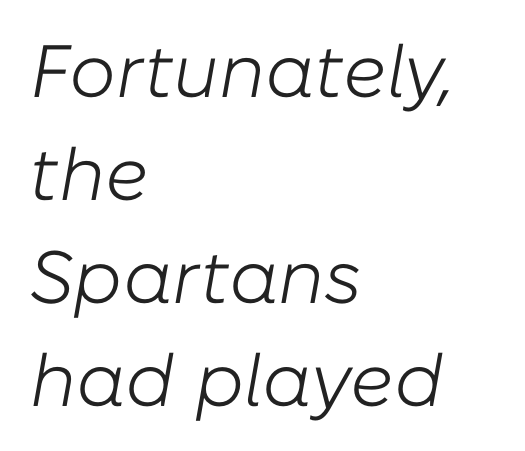
Q: Is the text bold? A: No.
Q: Is the text italic (slanted)? A: Yes, it leans right by about 10 degrees.
Q: Is the text underlined? A: No.
Q: How is the paragraph aligned? A: Left-aligned.
Q: Is the spacing between letters normal or unusually wide? A: Normal.
Q: Is the spacing between lines tight, normal or loose? A: Normal.
Q: Width (condensed, normal, or wide)? A: Normal.
Q: Stroke contrast? A: Low.
Q: x-height? A: Medium.
Q: Monospaced? A: No.
